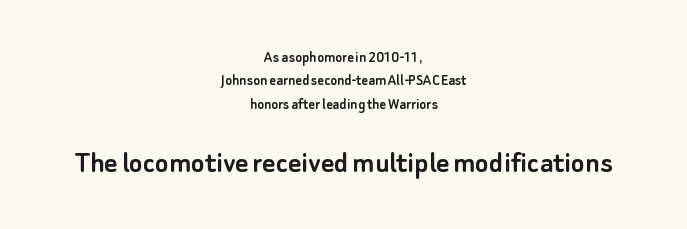
Q: Is the text italic (slanted)? A: No, it is upright.
Q: Is the typeface a serif or a sans-serif typeface? A: Sans-serif.
Q: Is the text underlined? A: No.
Q: How is the paragraph aligned? A: Centered.
Q: Is the spacing between letters normal or unusually wide? A: Normal.
Q: Is the spacing between lines tight, normal or loose? A: Normal.
Q: Which block of text is set in a larger size, the first (top) or the second (bottom)? A: The second (bottom) one.
Q: Width (condensed, normal, or wide)? A: Normal.
Q: Stroke contrast? A: Low.
Q: x-height? A: Small.
Q: Monospaced? A: No.
